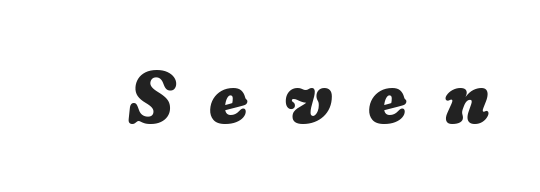
The image shows 74 px heavy type, italic (leaning right); set unusually wide letter spacing (+0.49 em), not underlined; low stroke contrast and a medium x-height.
